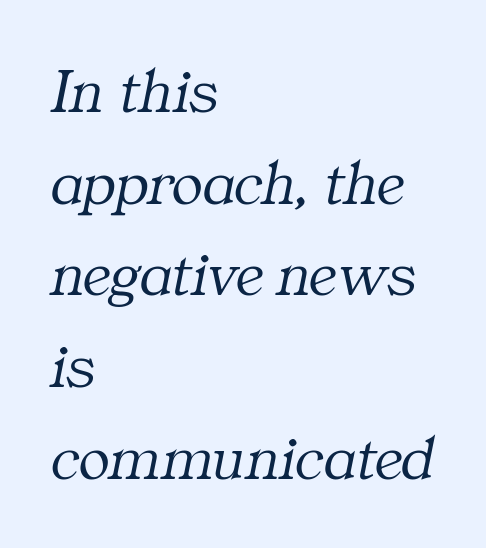
The image shows 65 px light serif type, italic (leaning right); set left-aligned, normal line spacing (1.41x), normal letter spacing, not underlined; medium stroke contrast and a medium x-height.
